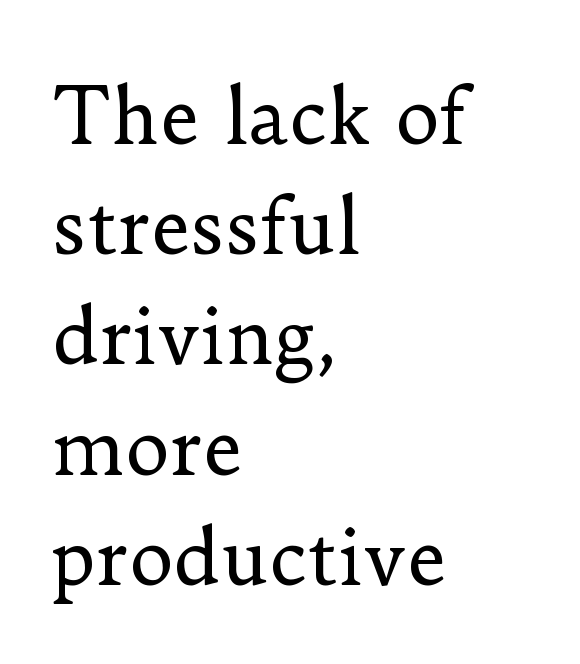
Upright lettering throughout. The rows are spaced the way most documents space them. Heft: none added — not bold. The lines in this sample share a left origin and differ only in where they stop. The rendering uses natural spacing where letterforms have individual widths. Has an underline been added? It has not.
